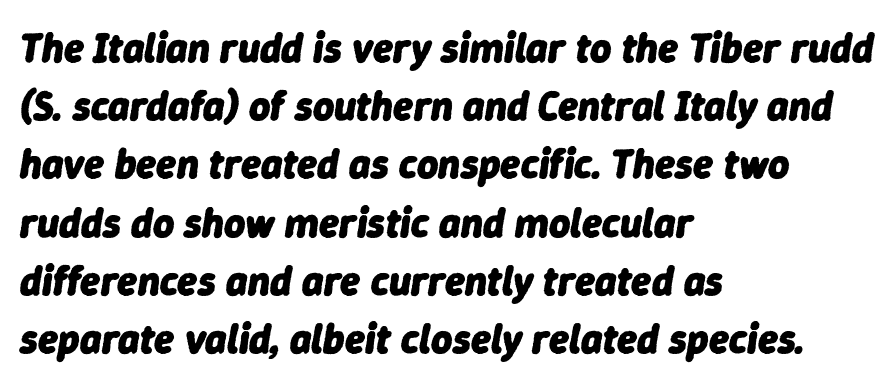
Q: Is the text bold? A: Yes.
Q: Is the text italic (slanted)? A: Yes, it leans right by about 9 degrees.
Q: Is the text underlined? A: No.
Q: How is the paragraph aligned? A: Left-aligned.
Q: Is the spacing between letters normal or unusually wide? A: Normal.
Q: Is the spacing between lines tight, normal or loose? A: Normal.
Q: Width (condensed, normal, or wide)? A: Normal.
Q: Stroke contrast? A: Low.
Q: x-height? A: Medium.
Q: Monospaced? A: No.
